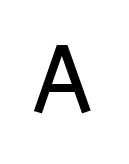
The image shows 77 px sans-serif type, upright; set normal letter spacing, not underlined; low stroke contrast and a medium x-height.
